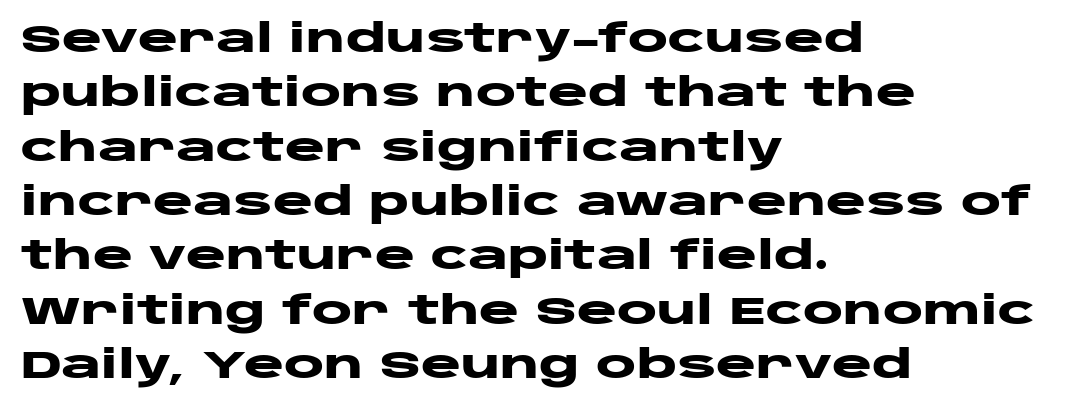
{"serif": "no", "italic": "no", "bold": "yes", "weight": "heavy", "width": "wide", "stroke_contrast": "low", "x_height": "large", "monospaced": "no", "underline": "no", "align": "left", "line_spacing": "normal", "line_spacing_ratio": 1.43, "letter_spacing": "normal", "letter_spacing_em": 0.0, "glyph_px": 38}
